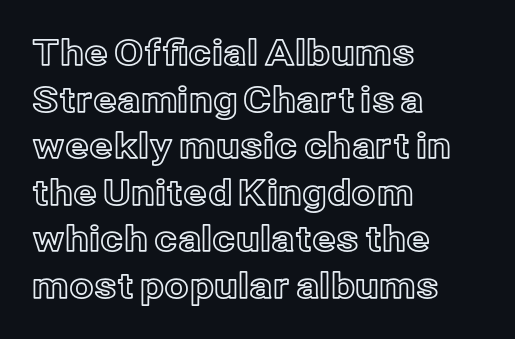
The image shows 35 px text type, upright; set left-aligned, normal line spacing (1.33x), normal letter spacing, not underlined; a medium x-height.
